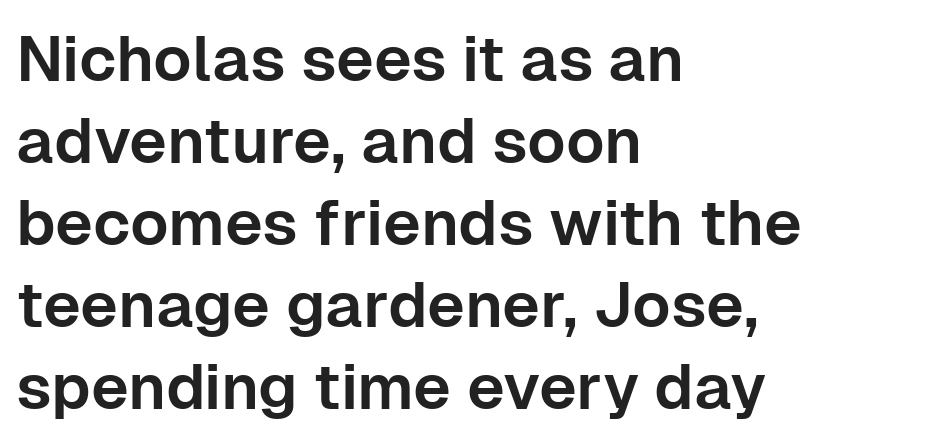
The image shows 64 px sans-serif type, upright; set left-aligned, normal line spacing (1.28x), normal letter spacing, not underlined; low stroke contrast and a medium x-height.
